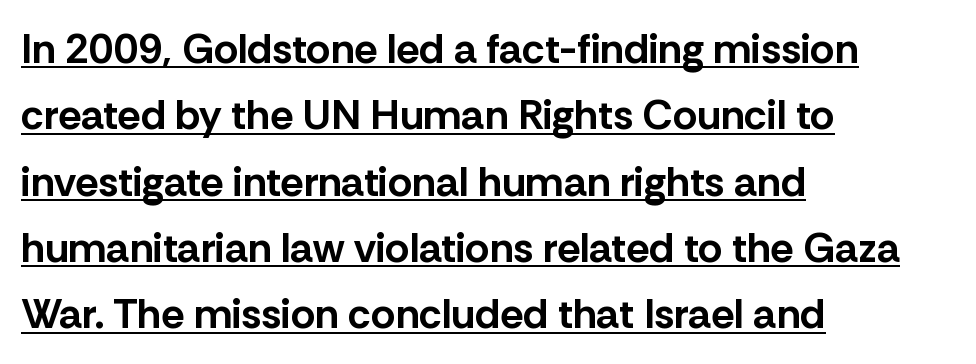
{"serif": "no", "italic": "no", "bold": "yes", "weight": "bold", "width": "normal", "stroke_contrast": "low", "x_height": "medium", "monospaced": "no", "underline": "yes", "align": "left", "line_spacing": "normal", "line_spacing_ratio": 1.58, "letter_spacing": "normal", "letter_spacing_em": 0.0, "glyph_px": 42}
